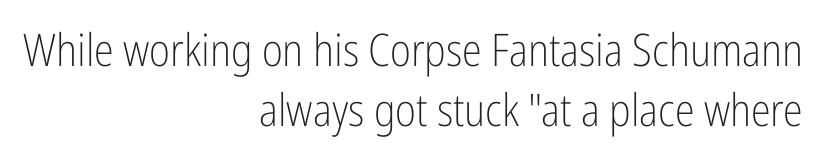
The type is set solid horizontally, with unmodified tracking. Every row of glyphs terminates at an identical x-position on the right. Leading matches the norm, producing a regular column. The face looks like a standard text weight, possibly lighter.
